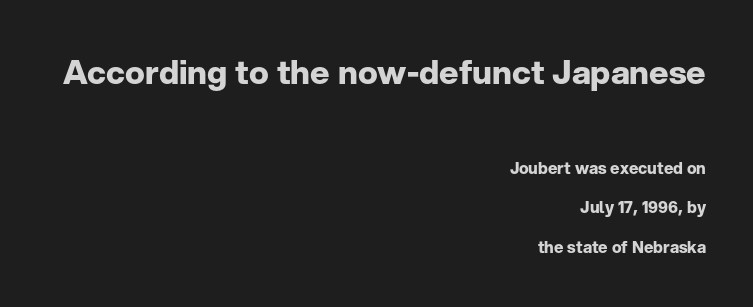
Q: Is the text bold? A: Yes.
Q: Is the text italic (slanted)? A: No, it is upright.
Q: Is the typeface a serif or a sans-serif typeface? A: Sans-serif.
Q: Is the text underlined? A: No.
Q: How is the paragraph aligned? A: Right-aligned.
Q: Is the spacing between letters normal or unusually wide? A: Normal.
Q: Is the spacing between lines tight, normal or loose? A: Loose.
Q: Which block of text is set in a larger size, the first (top) or the second (bottom)? A: The first (top) one.
Q: Width (condensed, normal, or wide)? A: Normal.
Q: Stroke contrast? A: Low.
Q: x-height? A: Medium.
Q: Monospaced? A: No.
